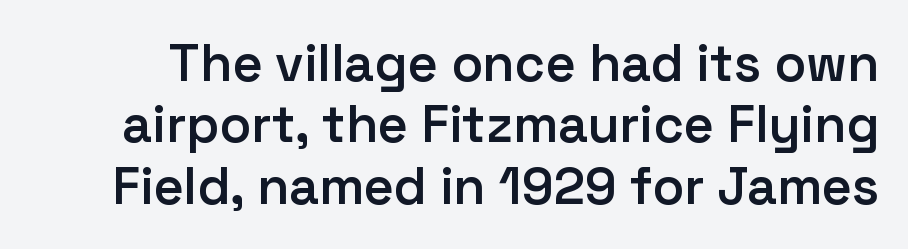
Q: Is the text bold? A: Semi-bold.
Q: Is the text italic (slanted)? A: No, it is upright.
Q: Is the typeface a serif or a sans-serif typeface? A: Sans-serif.
Q: Is the text underlined? A: No.
Q: Is the spacing between letters normal or unusually wide? A: Normal.
Q: Width (condensed, normal, or wide)? A: Normal.
Q: Stroke contrast? A: Low.
Q: x-height? A: Medium.
Q: Monospaced? A: No.
